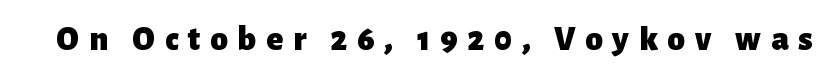
The image shows 35 px heavy sans-serif type, upright; set unusually wide letter spacing (+0.28 em), not underlined; low stroke contrast and a medium x-height.
